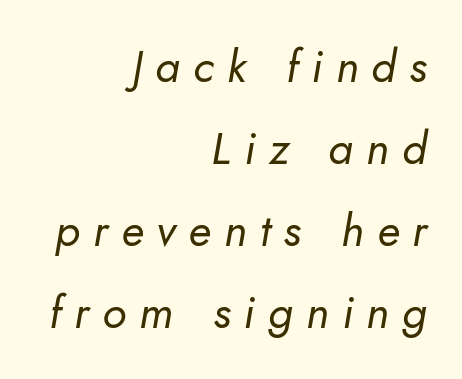
The image shows 45 px regular-weight type, italic (leaning right); set right-aligned, line spacing 1.82x, unusually wide letter spacing (+0.29 em), not underlined; low stroke contrast and a small x-height.
